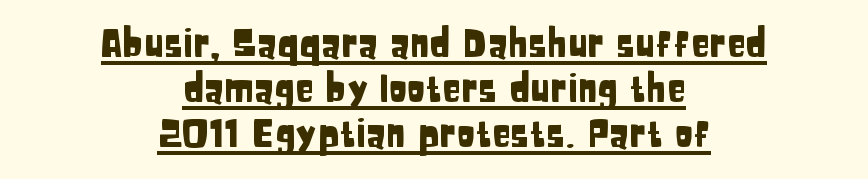
{"serif": "no", "italic": "no", "width": "condensed", "stroke_contrast": "low", "x_height": "large", "monospaced": "no", "underline": "yes", "align": "center", "line_spacing_ratio": 1.19, "letter_spacing": "normal", "letter_spacing_em": 0.0, "glyph_px": 38}
